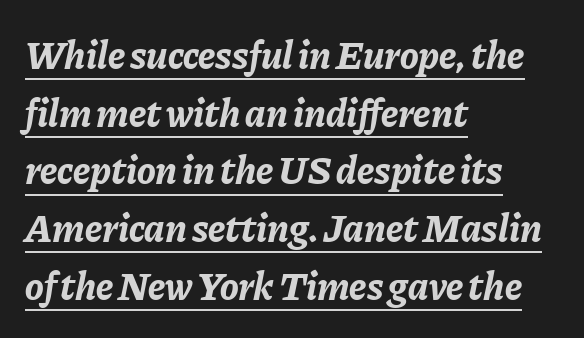
The image shows 39 px bold type, italic (leaning right); set left-aligned, normal line spacing (1.48x), normal letter spacing, underlined; low stroke contrast and a medium x-height.
